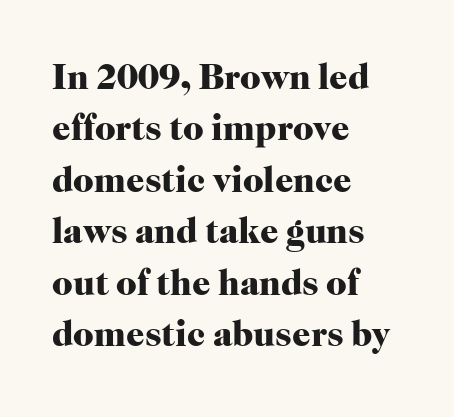
{"serif": "yes", "italic": "no", "bold": "yes", "weight": "heavy", "width": "normal", "stroke_contrast": "high", "x_height": "medium", "monospaced": "no", "underline": "no", "align": "left", "line_spacing": "normal", "line_spacing_ratio": 1.43, "letter_spacing": "normal", "letter_spacing_em": 0.0, "glyph_px": 36}
